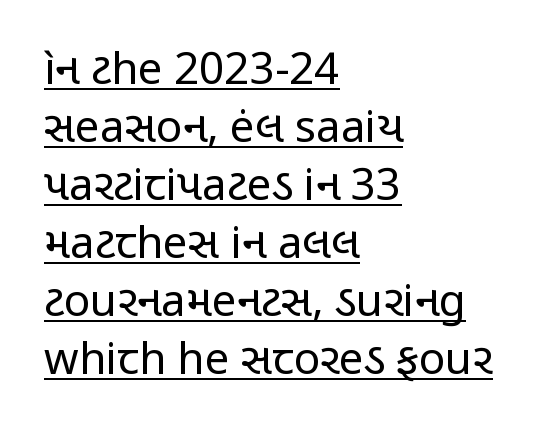
{"serif": "no", "italic": "no", "bold": "no", "weight": "regular", "width": "condensed", "stroke_contrast": "low", "x_height": "medium", "monospaced": "no", "underline": "yes", "align": "left", "line_spacing": "normal", "line_spacing_ratio": 1.32, "letter_spacing": "normal", "letter_spacing_em": 0.0, "glyph_px": 44}
